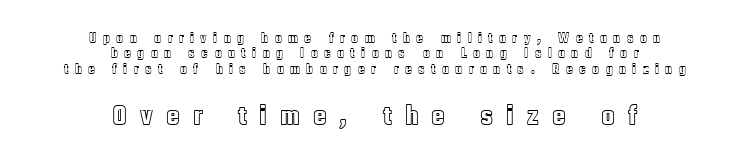
{"italic": "no", "width": "condensed", "x_height": "large", "monospaced": "no", "underline": "no", "align": "center", "line_spacing": "tight", "line_spacing_ratio": 1.09, "letter_spacing": "wide", "letter_spacing_em": 0.46, "larger_block": "second", "size_ratio": 2.0, "glyph_px": 28}
